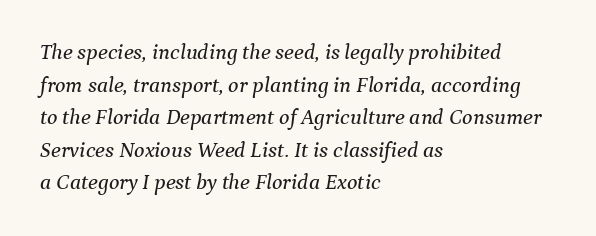
{"italic": "yes", "lean": "right", "slant_degrees": 9, "underline": "no", "align": "left", "line_spacing": "normal", "line_spacing_ratio": 1.48, "letter_spacing": "normal", "letter_spacing_em": 0.0, "glyph_px": 22}
